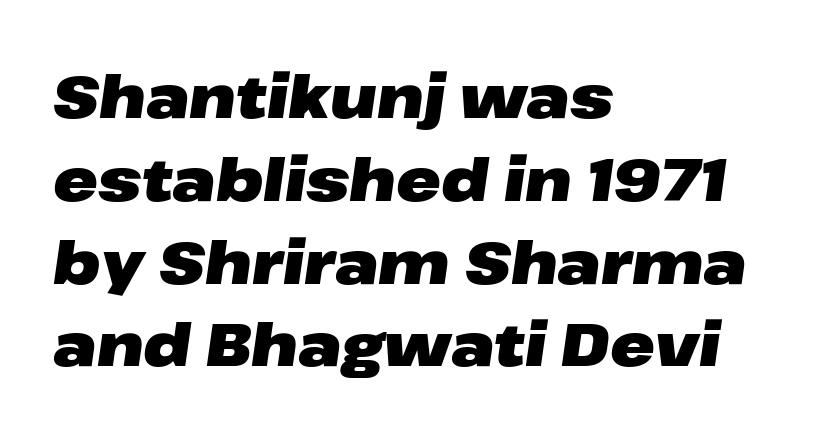
Each letter keeps its own natural width here, so spacing adapts to shape. The space between consecutive lines is moderate. Look at the tracking — it's just the regular setting, nothing added. This is oblique type, the kind used for emphasis or titles.
